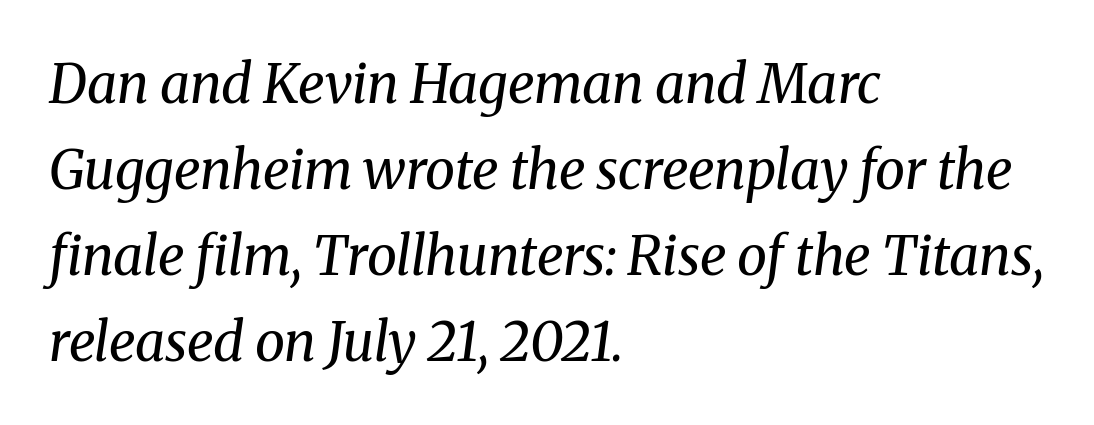
{"serif": "yes", "italic": "yes", "lean": "right", "slant_degrees": 8, "bold": "no", "weight": "regular", "width": "normal", "stroke_contrast": "medium", "x_height": "medium", "monospaced": "no", "underline": "no", "align": "left", "line_spacing": "normal", "line_spacing_ratio": 1.59, "letter_spacing": "normal", "letter_spacing_em": 0.0, "glyph_px": 54}
